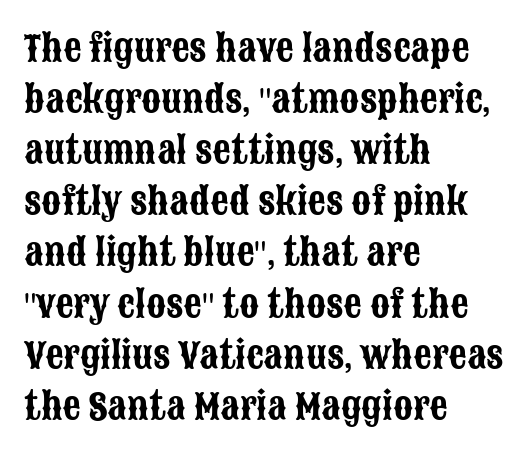
The image shows 36 px condensed sans-serif type, upright; set left-aligned, normal line spacing (1.42x), normal letter spacing, not underlined; low stroke contrast and a large x-height.
